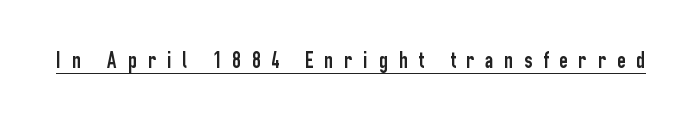
Q: Is the text italic (slanted)? A: No, it is upright.
Q: Is the text underlined? A: Yes.
Q: Is the spacing between letters normal or unusually wide? A: Unusually wide.
